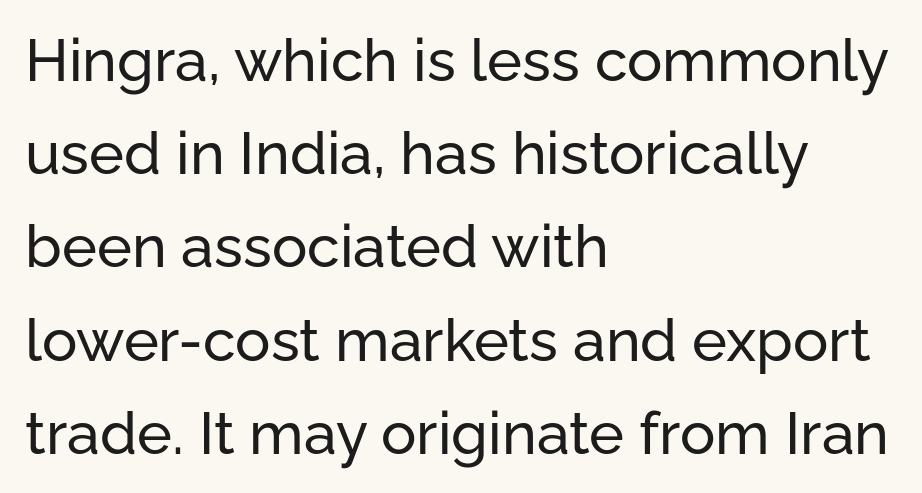
{"serif": "no", "italic": "no", "width": "normal", "stroke_contrast": "low", "x_height": "medium", "monospaced": "no", "underline": "no", "align": "left", "line_spacing": "normal", "line_spacing_ratio": 1.58, "letter_spacing": "normal", "letter_spacing_em": 0.0, "glyph_px": 59}
